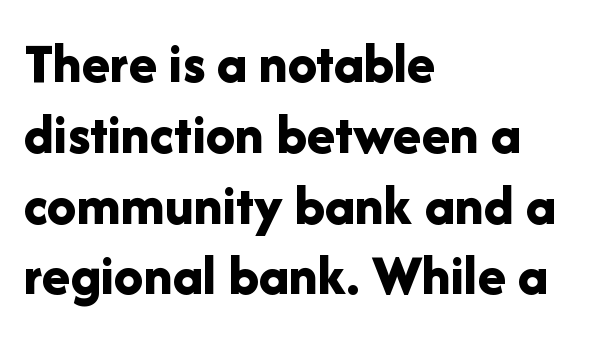
The image shows 58 px bold sans-serif type, upright; set left-aligned, line spacing 1.22x, normal letter spacing, not underlined; low stroke contrast and a medium x-height.
